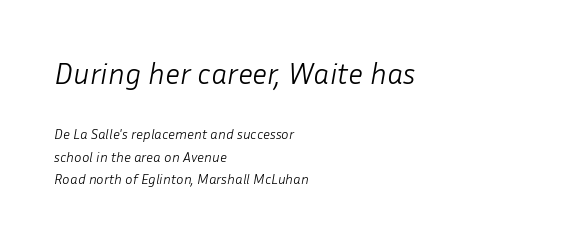
The image shows 30 px light type, italic (leaning right); set left-aligned, normal line spacing (1.58x), normal letter spacing, not underlined; the first (top) block is 2.14x larger; low stroke contrast and a medium x-height.
